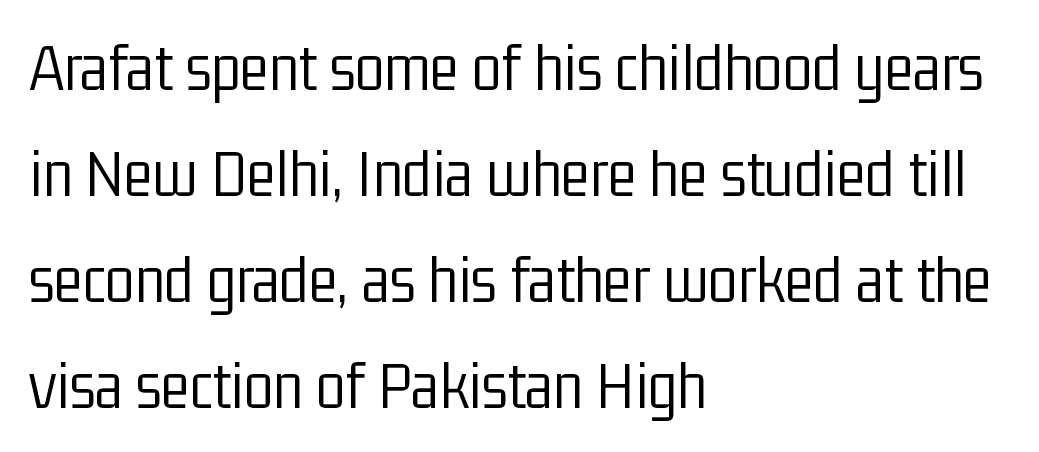
The image shows 68 px light, condensed sans-serif type, upright; set left-aligned, normal line spacing (1.56x), normal letter spacing, not underlined; low stroke contrast and a medium x-height.
